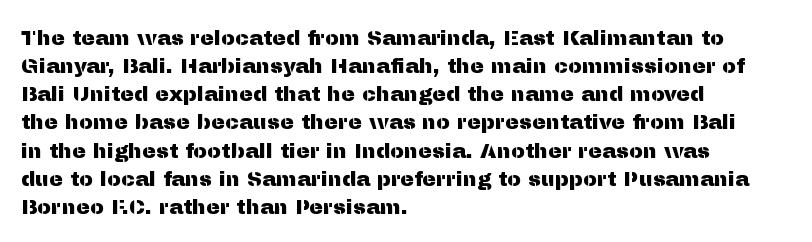
The image shows 21 px text type, upright; set left-aligned, normal line spacing (1.34x), normal letter spacing, not underlined.
